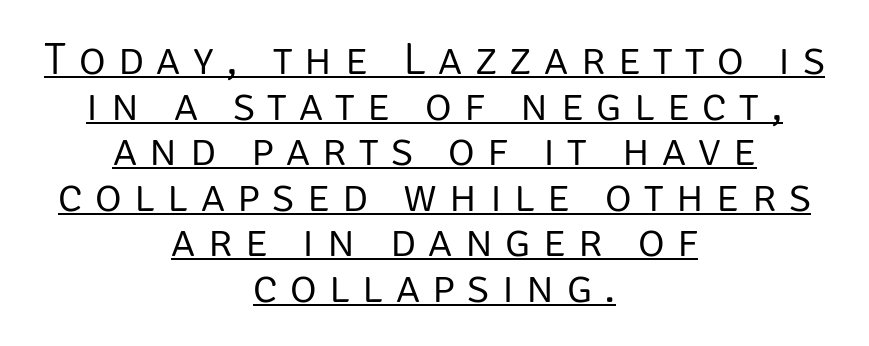
Q: Is the text bold? A: No.
Q: Is the text italic (slanted)? A: No, it is upright.
Q: Is the typeface a serif or a sans-serif typeface? A: Sans-serif.
Q: Is the text underlined? A: Yes.
Q: How is the paragraph aligned? A: Centered.
Q: Is the spacing between letters normal or unusually wide? A: Unusually wide.
Q: Is the spacing between lines tight, normal or loose? A: Tight.
Q: Width (condensed, normal, or wide)? A: Normal.
Q: Stroke contrast? A: Low.
Q: x-height? A: Large.
Q: Monospaced? A: No.
